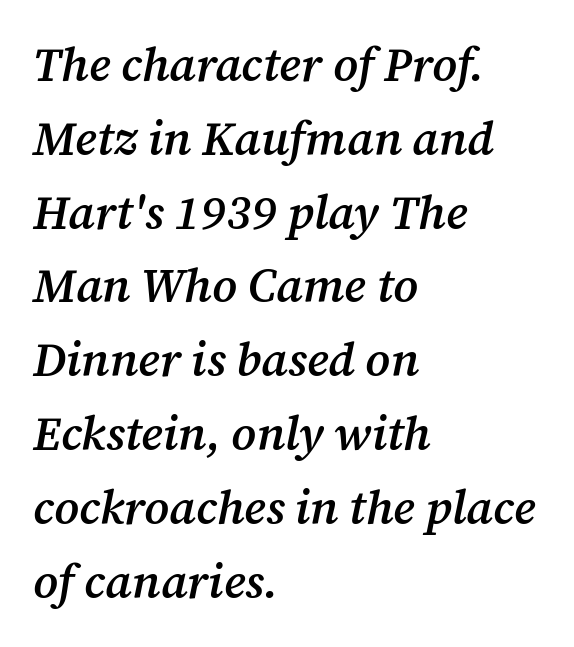
Q: Is the text bold? A: Semi-bold.
Q: Is the text italic (slanted)? A: Yes, it leans right by about 12 degrees.
Q: Is the typeface a serif or a sans-serif typeface? A: Serif.
Q: Is the text underlined? A: No.
Q: How is the paragraph aligned? A: Left-aligned.
Q: Is the spacing between letters normal or unusually wide? A: Normal.
Q: Is the spacing between lines tight, normal or loose? A: Normal.
Q: Width (condensed, normal, or wide)? A: Normal.
Q: Stroke contrast? A: Medium.
Q: x-height? A: Medium.
Q: Monospaced? A: No.
